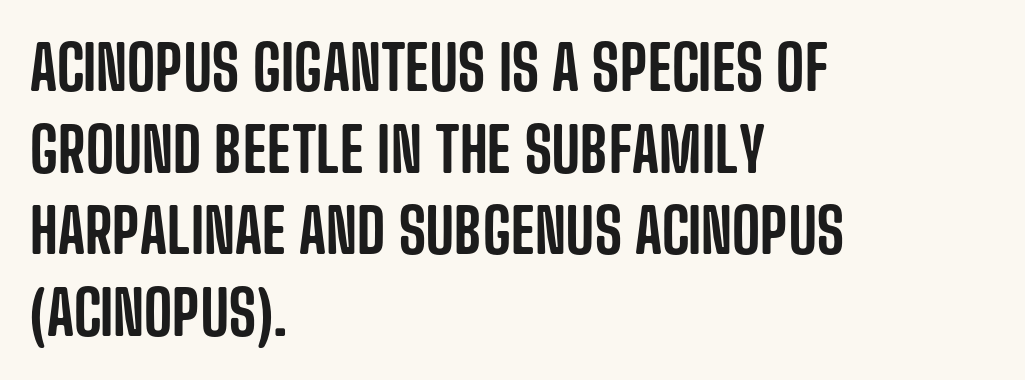
{"serif": "no", "italic": "no", "width": "condensed", "stroke_contrast": "low", "x_height": "large", "monospaced": "no", "underline": "no", "align": "left", "line_spacing": "normal", "line_spacing_ratio": 1.34, "letter_spacing": "normal", "letter_spacing_em": 0.0, "glyph_px": 61}
